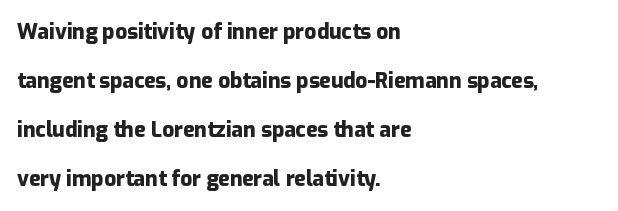
Whoever set this chose breathing room over compactness in the vertical rhythm. On the weight axis this lands at bold, roughly 700. Vertical strokes here are truly vertical. The glyphs are unaccompanied by any horizontal stroke below them.
